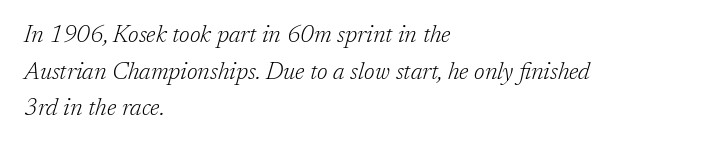
Q: Is the text bold? A: No.
Q: Is the text italic (slanted)? A: Yes, it leans right by about 17 degrees.
Q: Is the text underlined? A: No.
Q: How is the paragraph aligned? A: Left-aligned.
Q: Is the spacing between letters normal or unusually wide? A: Normal.
Q: Is the spacing between lines tight, normal or loose? A: Normal.
